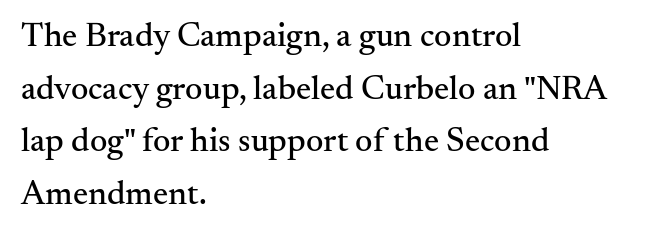
{"serif": "yes", "italic": "no", "width": "normal", "stroke_contrast": "medium", "x_height": "small", "monospaced": "no", "underline": "no", "align": "left", "line_spacing": "normal", "line_spacing_ratio": 1.55, "letter_spacing": "normal", "letter_spacing_em": 0.0, "glyph_px": 34}
